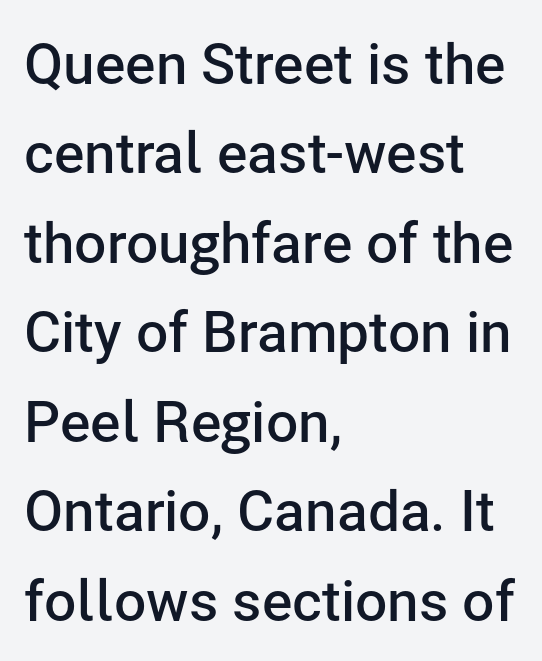
The image shows 57 px semibold sans-serif type, upright; set left-aligned, normal line spacing (1.57x), normal letter spacing, not underlined; low stroke contrast and a medium x-height.
